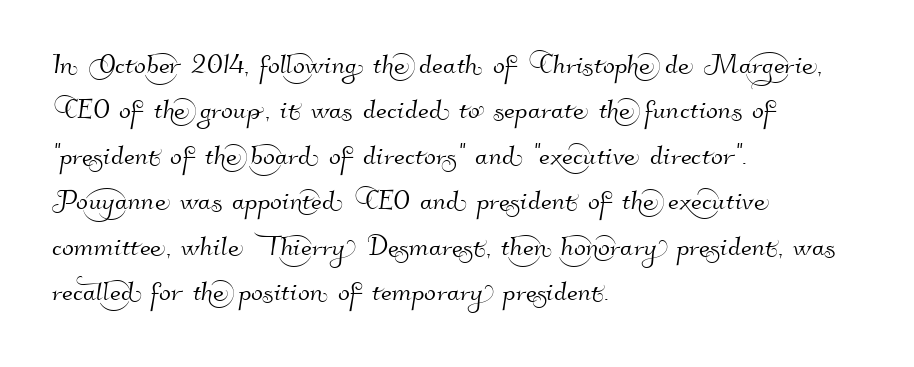
These lines are rendered in a variable-pitch font. Characters follow at the spacing the type designer built in. In terms of leading, this rendering sits right in the middle. Line beginnings align vertically; line endings do not. The typeface chosen for these lines omits serifs. Descender tails drop into unmarked territory.
